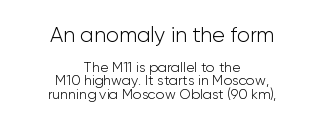
The image shows 21 px text type, upright; set centered, tight line spacing (0.96x), normal letter spacing, not underlined; the first (top) block is 1.5x larger.
